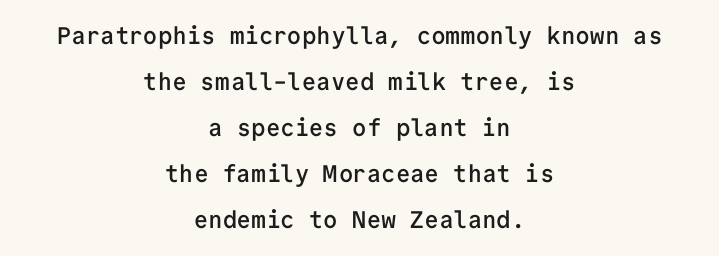
{"italic": "no", "bold": "semi", "underline": "no", "align": "center", "line_spacing": "loose", "line_spacing_ratio": 1.92, "letter_spacing": "normal", "letter_spacing_em": 0.0, "glyph_px": 24}
